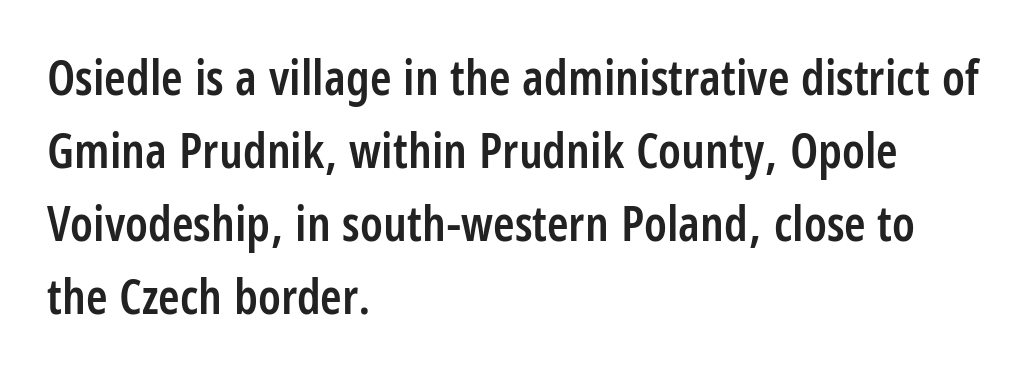
Q: Is the text bold? A: Semi-bold.
Q: Is the text italic (slanted)? A: No, it is upright.
Q: Is the typeface a serif or a sans-serif typeface? A: Sans-serif.
Q: Is the text underlined? A: No.
Q: How is the paragraph aligned? A: Left-aligned.
Q: Is the spacing between letters normal or unusually wide? A: Normal.
Q: Is the spacing between lines tight, normal or loose? A: Normal.
Q: Width (condensed, normal, or wide)? A: Condensed.
Q: Stroke contrast? A: Low.
Q: x-height? A: Large.
Q: Monospaced? A: No.
